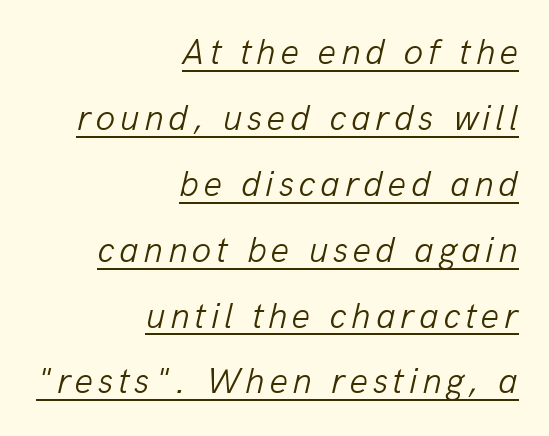
{"italic": "yes", "lean": "right", "slant_degrees": 13, "bold": "no", "weight": "light", "width": "normal", "stroke_contrast": "low", "x_height": "medium", "monospaced": "no", "underline": "yes", "align": "right", "line_spacing_ratio": 1.83, "glyph_px": 36}
